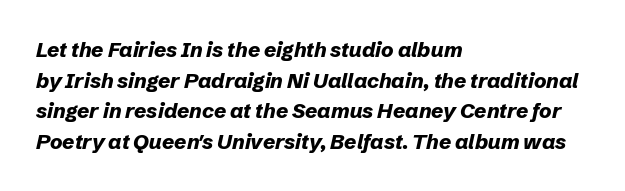
{"italic": "yes", "lean": "right", "slant_degrees": 12, "bold": "yes", "underline": "no", "align": "left", "line_spacing": "normal", "line_spacing_ratio": 1.46, "letter_spacing": "normal", "letter_spacing_em": 0.0, "glyph_px": 21}
